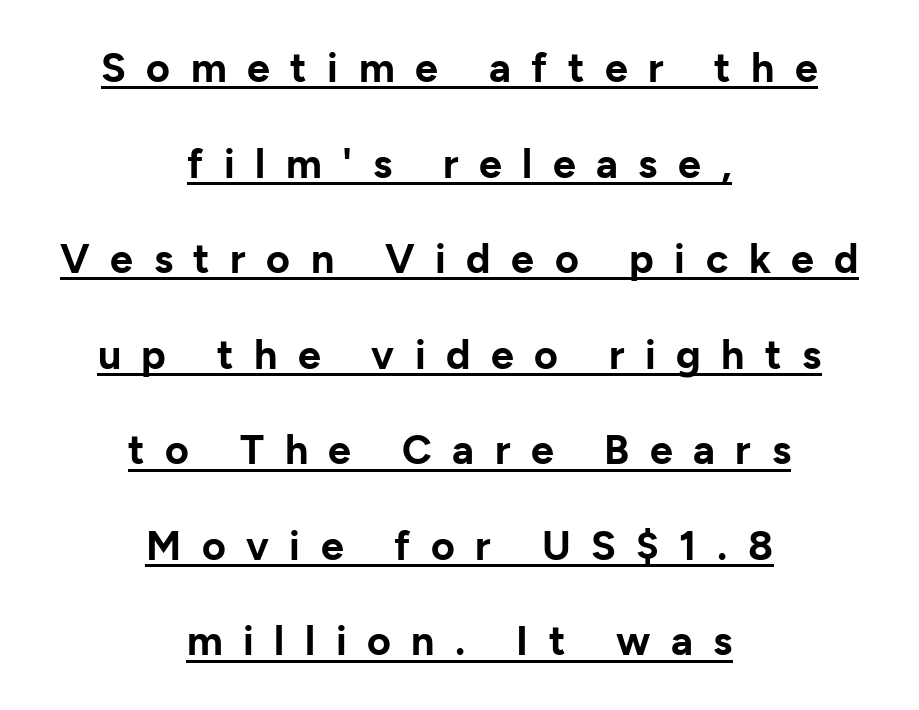
Q: Is the text bold? A: Yes.
Q: Is the text italic (slanted)? A: No, it is upright.
Q: Is the typeface a serif or a sans-serif typeface? A: Sans-serif.
Q: Is the text underlined? A: Yes.
Q: How is the paragraph aligned? A: Centered.
Q: Is the spacing between letters normal or unusually wide? A: Unusually wide.
Q: Is the spacing between lines tight, normal or loose? A: Loose.
Q: Width (condensed, normal, or wide)? A: Normal.
Q: Stroke contrast? A: Low.
Q: x-height? A: Medium.
Q: Monospaced? A: No.
